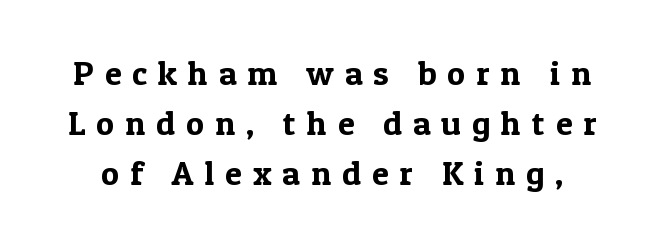
Upright lettering throughout. How are the letters spaced? Widely, with obvious added tracking. This sample has the flowing, uneven cadence of proportional lettering. Summary of vertical rhythm: regular, with standard interline spacing. Lines of text with bare space underneath. Classification — serif.
